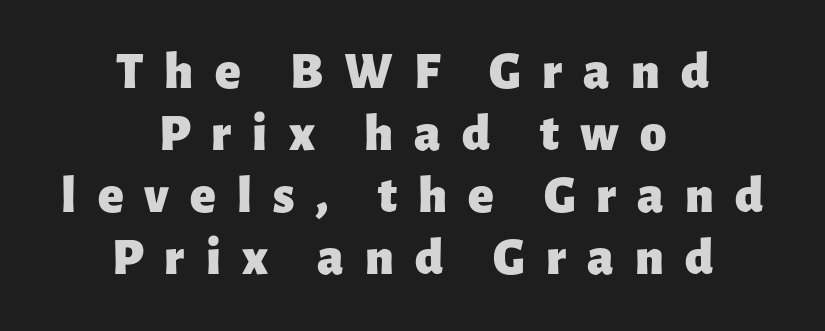
Q: Is the text bold? A: Yes.
Q: Is the text italic (slanted)? A: No, it is upright.
Q: Is the typeface a serif or a sans-serif typeface? A: Sans-serif.
Q: Is the text underlined? A: No.
Q: How is the paragraph aligned? A: Centered.
Q: Is the spacing between letters normal or unusually wide? A: Unusually wide.
Q: Width (condensed, normal, or wide)? A: Normal.
Q: Stroke contrast? A: Low.
Q: x-height? A: Medium.
Q: Monospaced? A: No.
